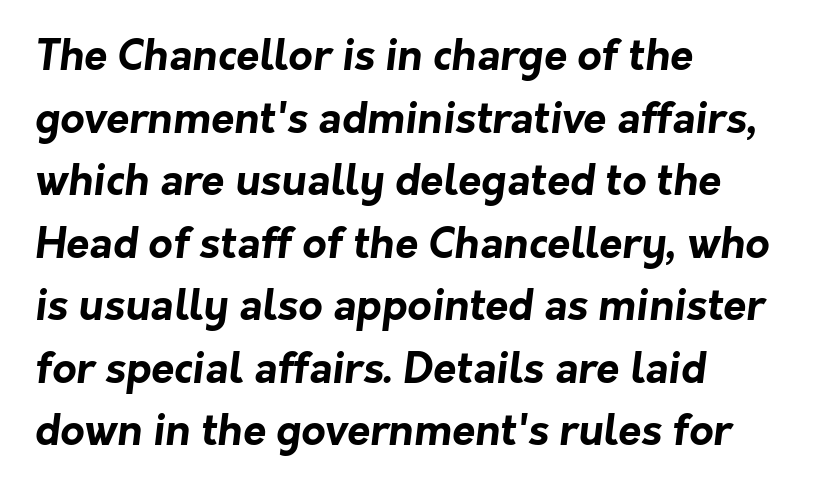
Descenders hang freely into open space. This block has exactly the height ordinary leading produces. Varying glyph widths throughout — classic text-font behaviour. This rendering leaves character spacing at its baseline value. These words are printed bold, with thick strokes throughout. Line starts are locked; line ends wander.
